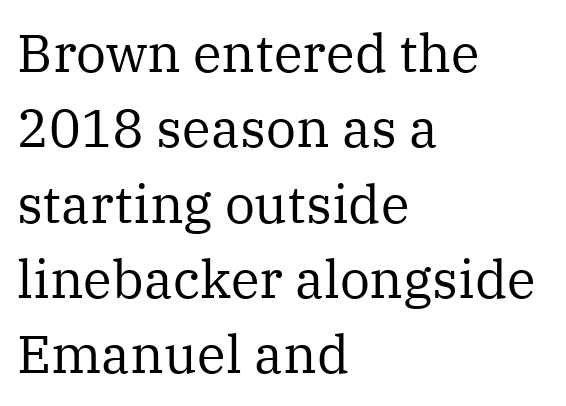
Q: Is the text bold? A: No.
Q: Is the text italic (slanted)? A: No, it is upright.
Q: Is the typeface a serif or a sans-serif typeface? A: Serif.
Q: Is the text underlined? A: No.
Q: How is the paragraph aligned? A: Left-aligned.
Q: Is the spacing between letters normal or unusually wide? A: Normal.
Q: Is the spacing between lines tight, normal or loose? A: Normal.
Q: Width (condensed, normal, or wide)? A: Normal.
Q: Stroke contrast? A: Medium.
Q: x-height? A: Medium.
Q: Monospaced? A: No.
